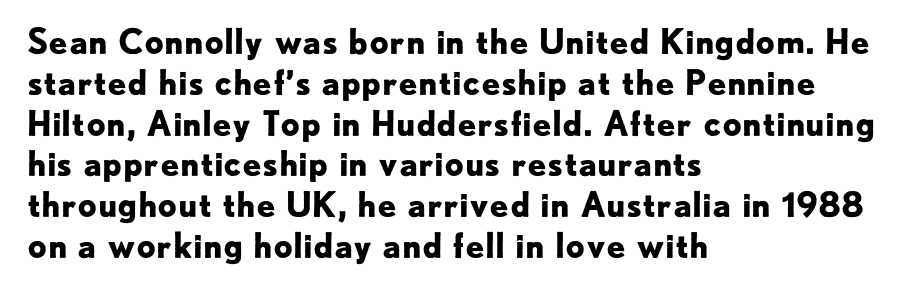
Observe the ordinary spacing: letters are neighbours, not strangers. A typesetter would mark this as roman, not italic. The glyphs in this specimen are sans serif. The letters advance in unequal steps, a hallmark of proportional type.
